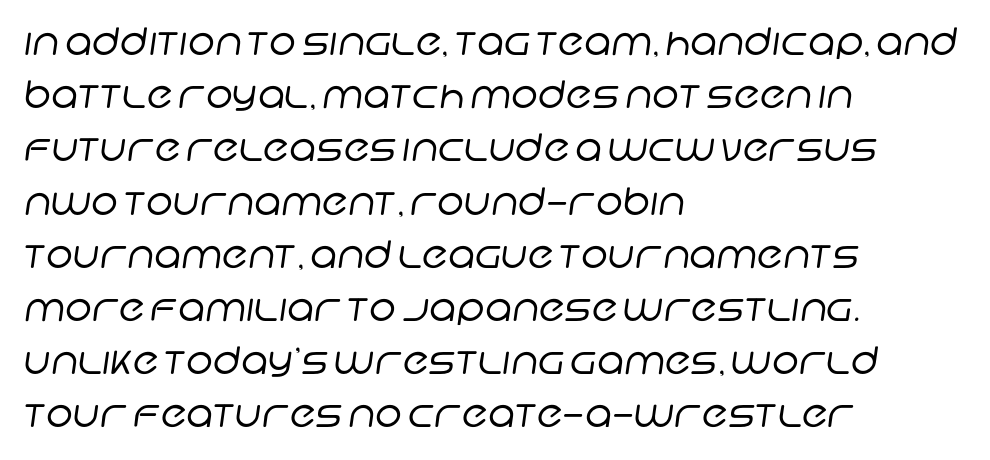
The image shows 38 px regular-weight sans-serif type; set left-aligned, normal line spacing (1.4x), normal letter spacing, not underlined; low stroke contrast and a large x-height.
